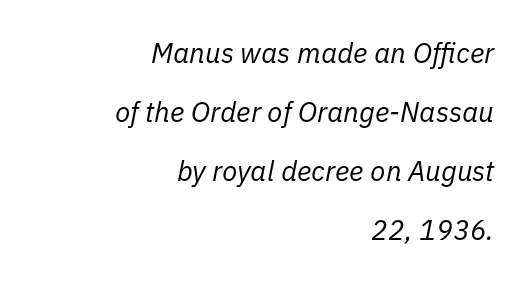
The image shows 28 px regular-weight type, italic (leaning right); set right-aligned, loose line spacing (2.11x), normal letter spacing, not underlined; low stroke contrast and a medium x-height.
